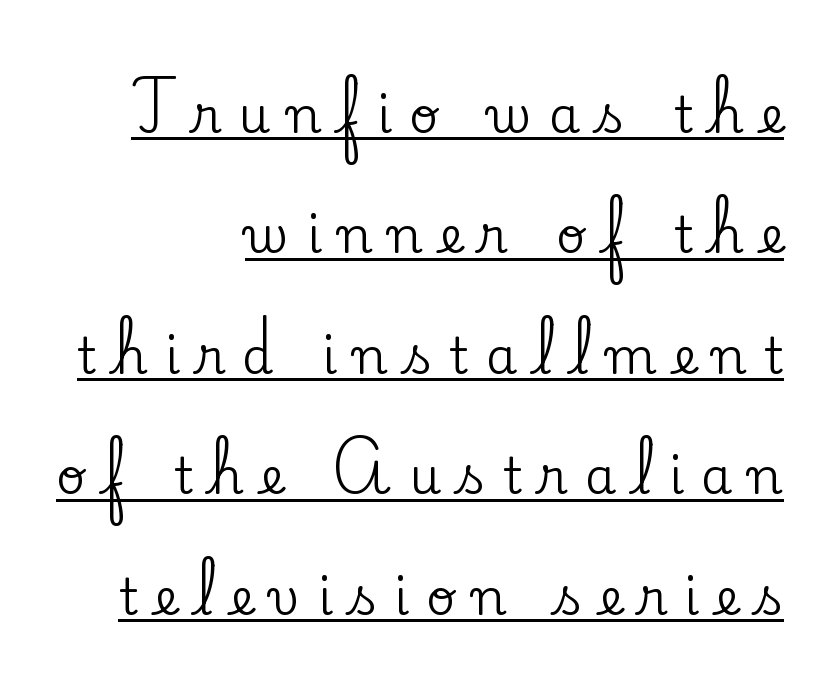
{"serif": "yes", "italic": "no", "width": "normal", "stroke_contrast": "low", "x_height": "small", "monospaced": "no", "underline": "yes", "align": "right", "line_spacing": "loose", "line_spacing_ratio": 2.41, "letter_spacing": "wide", "letter_spacing_em": 0.34, "glyph_px": 50}
